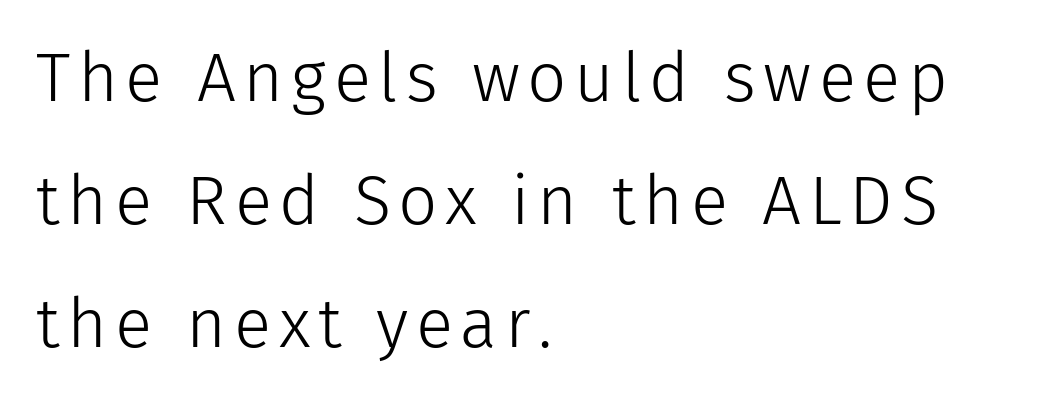
Q: Is the text bold? A: No.
Q: Is the text italic (slanted)? A: No, it is upright.
Q: Is the typeface a serif or a sans-serif typeface? A: Sans-serif.
Q: Is the text underlined? A: No.
Q: How is the paragraph aligned? A: Left-aligned.
Q: Width (condensed, normal, or wide)? A: Normal.
Q: Stroke contrast? A: Low.
Q: x-height? A: Medium.
Q: Monospaced? A: No.
